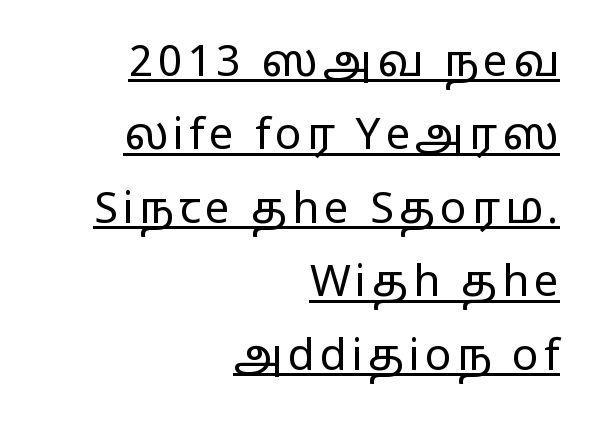
Q: Is the text bold? A: No.
Q: Is the text italic (slanted)? A: No, it is upright.
Q: Is the typeface a serif or a sans-serif typeface? A: Sans-serif.
Q: Is the text underlined? A: Yes.
Q: How is the paragraph aligned? A: Right-aligned.
Q: Is the spacing between lines tight, normal or loose? A: Normal.
Q: Width (condensed, normal, or wide)? A: Wide.
Q: Stroke contrast? A: Low.
Q: x-height? A: Medium.
Q: Monospaced? A: No.
